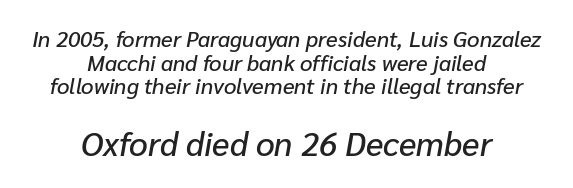
{"italic": "yes", "lean": "right", "slant_degrees": 10, "width": "normal", "stroke_contrast": "low", "x_height": "medium", "monospaced": "no", "underline": "no", "align": "center", "line_spacing": "tight", "line_spacing_ratio": 1.07, "letter_spacing": "normal", "letter_spacing_em": 0.0, "larger_block": "second", "size_ratio": 1.5, "glyph_px": 33}
